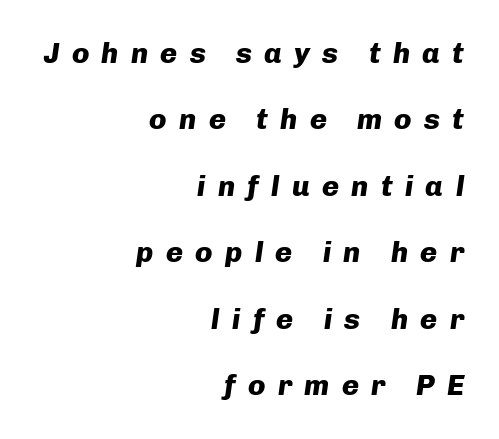
Q: Is the text bold? A: Yes.
Q: Is the text italic (slanted)? A: Yes, it leans right by about 8 degrees.
Q: Is the text underlined? A: No.
Q: How is the paragraph aligned? A: Right-aligned.
Q: Is the spacing between letters normal or unusually wide? A: Unusually wide.
Q: Is the spacing between lines tight, normal or loose? A: Loose.
Q: Width (condensed, normal, or wide)? A: Normal.
Q: Stroke contrast? A: Low.
Q: x-height? A: Medium.
Q: Monospaced? A: No.
